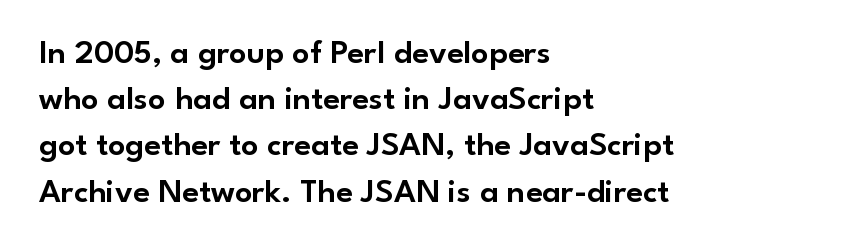
Q: Is the text italic (slanted)? A: No, it is upright.
Q: Is the typeface a serif or a sans-serif typeface? A: Sans-serif.
Q: Is the text underlined? A: No.
Q: How is the paragraph aligned? A: Left-aligned.
Q: Is the spacing between letters normal or unusually wide? A: Normal.
Q: Is the spacing between lines tight, normal or loose? A: Normal.
Q: Width (condensed, normal, or wide)? A: Normal.
Q: Stroke contrast? A: Low.
Q: x-height? A: Small.
Q: Monospaced? A: No.
